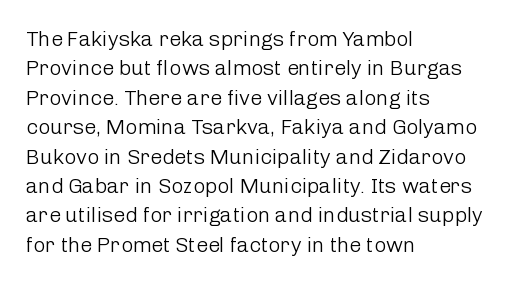
{"italic": "no", "bold": "no", "underline": "no", "align": "left", "line_spacing": "normal", "line_spacing_ratio": 1.4, "letter_spacing": "normal", "letter_spacing_em": 0.0, "glyph_px": 21}
